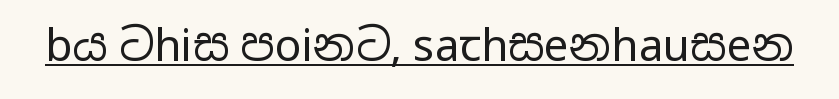
The image shows 44 px regular-weight, wide sans-serif type, upright; set normal letter spacing, underlined; low stroke contrast and a medium x-height.
